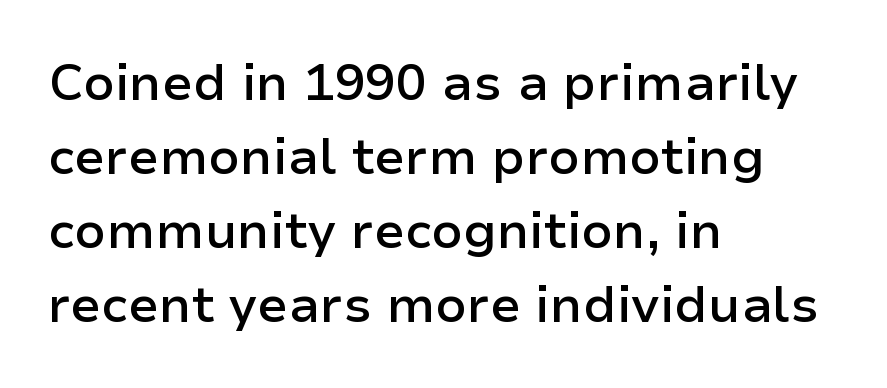
Q: Is the text bold? A: Semi-bold.
Q: Is the text italic (slanted)? A: No, it is upright.
Q: Is the typeface a serif or a sans-serif typeface? A: Sans-serif.
Q: Is the text underlined? A: No.
Q: How is the paragraph aligned? A: Left-aligned.
Q: Is the spacing between letters normal or unusually wide? A: Normal.
Q: Is the spacing between lines tight, normal or loose? A: Normal.
Q: Width (condensed, normal, or wide)? A: Normal.
Q: Stroke contrast? A: Low.
Q: x-height? A: Medium.
Q: Monospaced? A: No.
